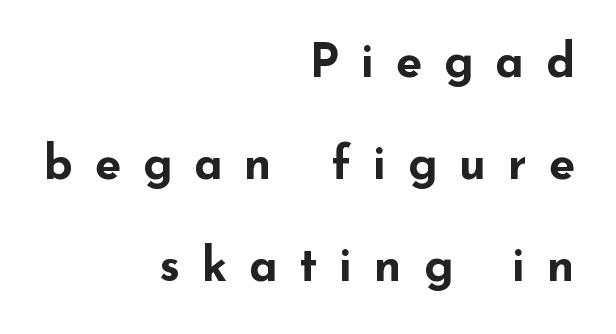
The glyphs have the mass of a bold cut. Bare-footed words on every line. This rendering employs a face without finishing strokes, i.e., a sans-serif. Horizontal alignment here is rightward, an uncommon choice for prose. Spacing between characters has been opened up far beyond the box default. This is the regular roman posture of the typeface.
